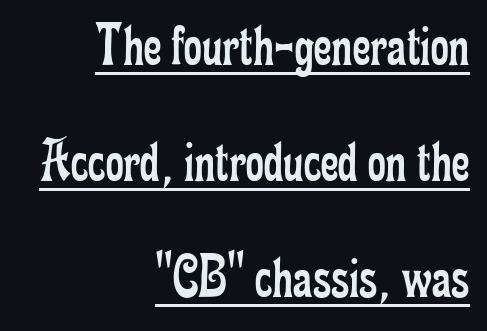
Every character sits straight up, as roman type does. There is no visible air inserted between adjacent glyphs. Caption: lettering with a line underneath. Letterform terminals end in serifs throughout the passage. Character widths vary here, with narrow letters taking less room than wide ones.
